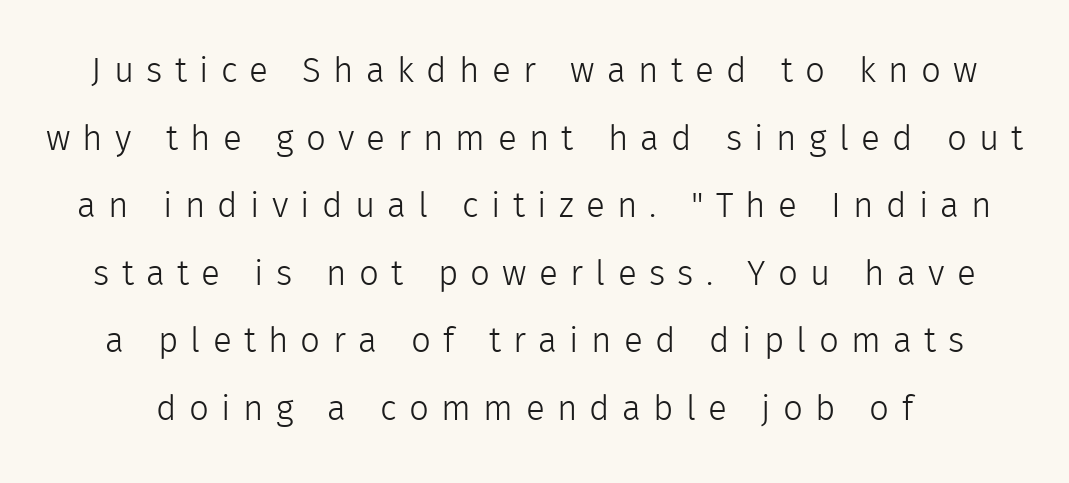
{"serif": "no", "italic": "no", "bold": "no", "weight": "light", "width": "normal", "x_height": "medium", "monospaced": "no", "underline": "no", "line_spacing": "loose", "line_spacing_ratio": 1.93, "letter_spacing": "wide", "letter_spacing_em": 0.35, "glyph_px": 35}
